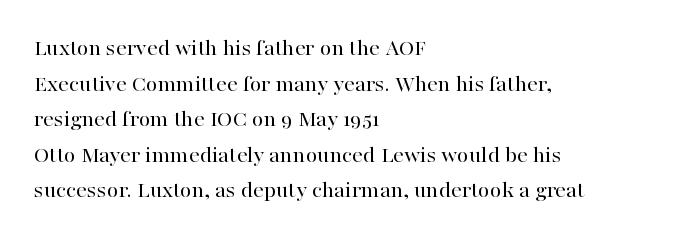
No italicization has been applied; the sample stays upright. Each line starts at the same left margin while the right side varies. Weight: regular or lighter. Compared with typical paragraphs, the rows here are spaced about the same. No extra tracking has been applied to these lines. Any mark beneath the type? The region is blank.
